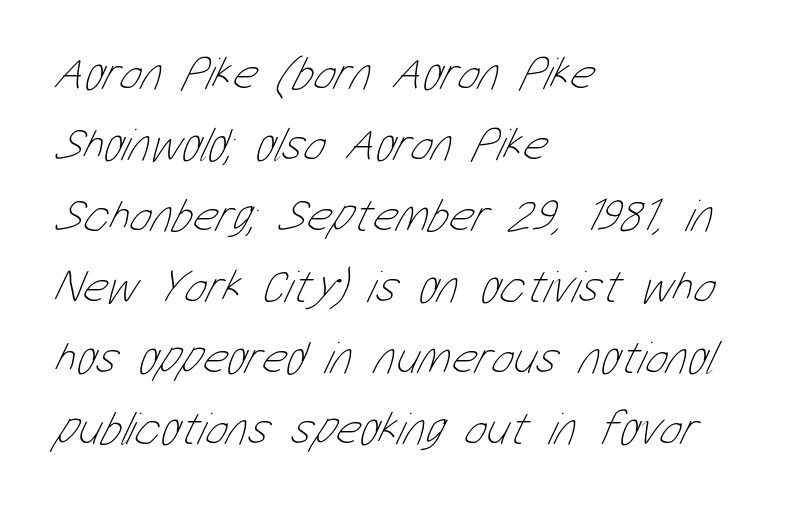
The image shows 47 px thin, condensed type; set left-aligned, normal line spacing (1.51x), normal letter spacing, not underlined; low stroke contrast and a medium x-height.
